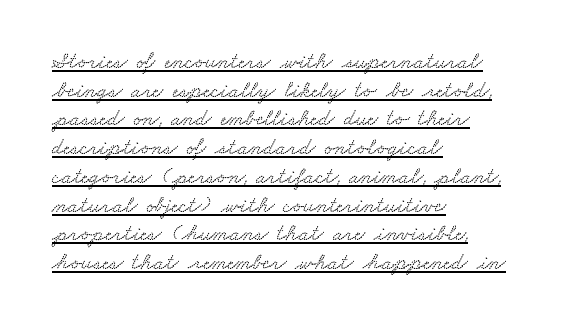
{"underline": "yes", "align": "left", "line_spacing": "normal", "line_spacing_ratio": 1.25, "letter_spacing": "normal", "letter_spacing_em": 0.0, "glyph_px": 23}
